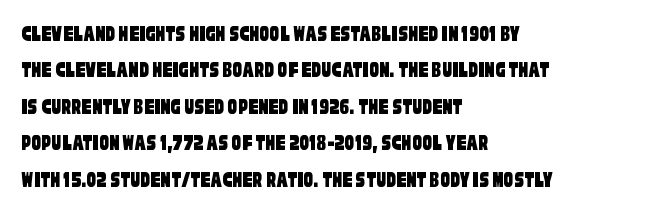
The image shows 24 px text type; set left-aligned, normal line spacing (1.52x), normal letter spacing, not underlined.
